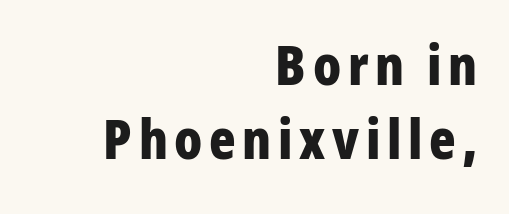
{"serif": "no", "italic": "no", "bold": "yes", "weight": "bold", "width": "condensed", "stroke_contrast": "low", "x_height": "medium", "monospaced": "no", "underline": "no", "align": "right", "line_spacing": "normal", "line_spacing_ratio": 1.34, "glyph_px": 55}
